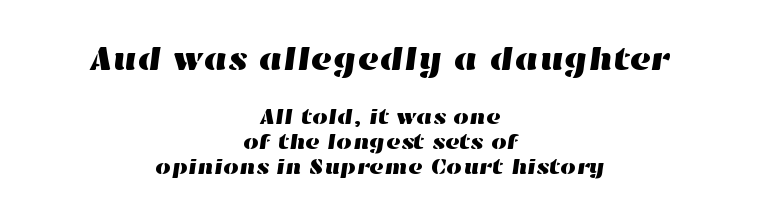
The image shows 33 px wide type; set centered, tight line spacing (1.14x), normal letter spacing, not underlined; the first (top) block is 1.5x larger; high stroke contrast and a medium x-height.
